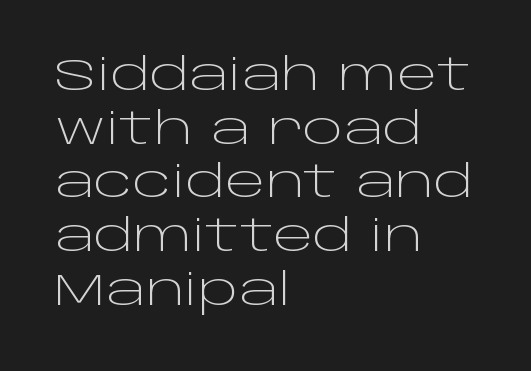
Q: Is the text bold? A: No.
Q: Is the text italic (slanted)? A: No, it is upright.
Q: Is the typeface a serif or a sans-serif typeface? A: Sans-serif.
Q: Is the text underlined? A: No.
Q: How is the paragraph aligned? A: Left-aligned.
Q: Is the spacing between letters normal or unusually wide? A: Normal.
Q: Is the spacing between lines tight, normal or loose? A: Normal.
Q: Width (condensed, normal, or wide)? A: Wide.
Q: Stroke contrast? A: Low.
Q: x-height? A: Large.
Q: Monospaced? A: No.
